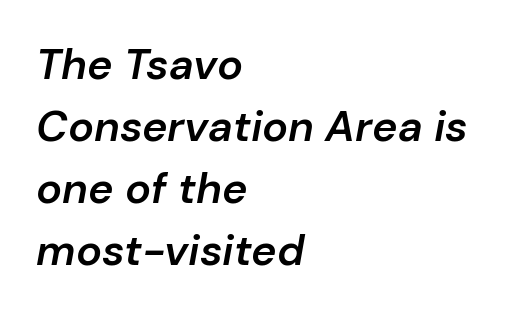
The image shows 43 px semibold type, italic (leaning right); set left-aligned, normal line spacing (1.44x), normal letter spacing, not underlined; low stroke contrast and a medium x-height.
